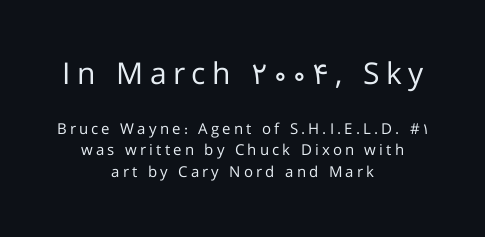
{"serif": "no", "italic": "no", "bold": "no", "weight": "regular", "width": "normal", "stroke_contrast": "low", "x_height": "medium", "monospaced": "no", "underline": "no", "align": "center", "line_spacing": "normal", "line_spacing_ratio": 1.41, "letter_spacing": "wide", "letter_spacing_em": 0.21, "larger_block": "first", "size_ratio": 2.0, "glyph_px": 30}
